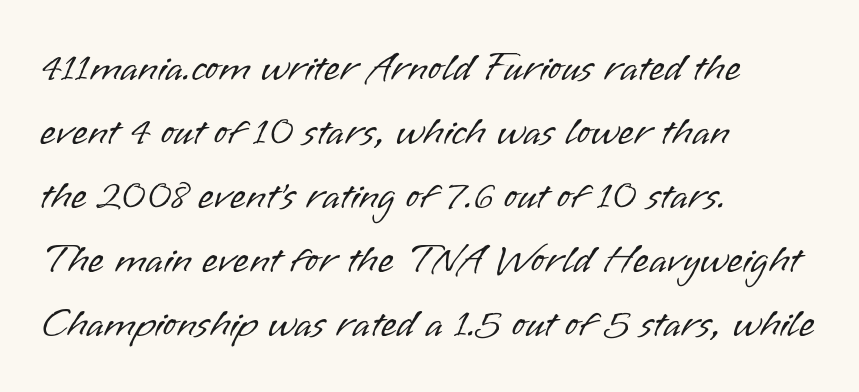
The image shows 41 px light sans-serif type; set left-aligned, normal line spacing (1.56x), normal letter spacing, not underlined; low stroke contrast and a small x-height.
